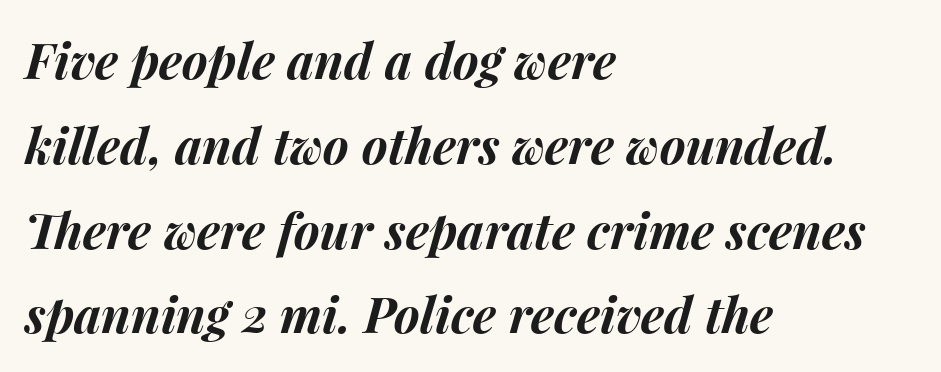
Style check: oblique. Just letters on the line, the space beneath them empty. The passage shown is typed in a proportional face where columns would drift. Does the weight exceed regular? Yes, all the way to bold.
